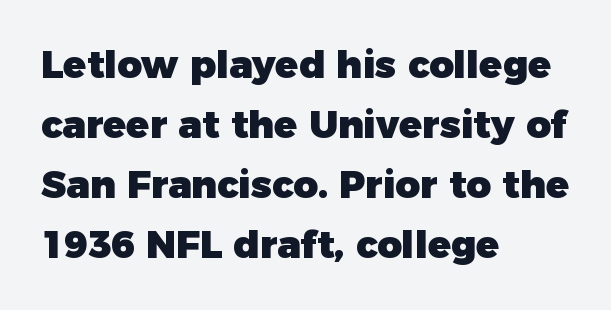
The gap between lines stays unmarked. The ragged edge is on the right, which tells us the setting is flush left. Think of a printed novel: that variable character pitch is what you see here. The designer went with a sans here, leaving each stem footless.
